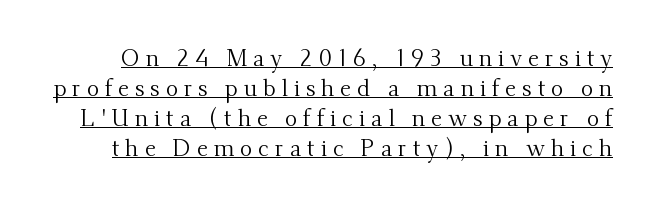
The image shows 23 px text type, upright; set normal line spacing (1.3x), unusually wide letter spacing (+0.26 em), underlined.
